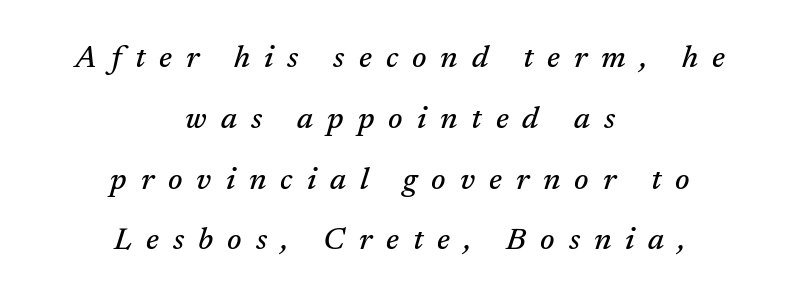
Q: Is the text italic (slanted)? A: Yes, it leans right by about 17 degrees.
Q: Is the typeface a serif or a sans-serif typeface? A: Serif.
Q: Is the text underlined? A: No.
Q: How is the paragraph aligned? A: Centered.
Q: Is the spacing between letters normal or unusually wide? A: Unusually wide.
Q: Is the spacing between lines tight, normal or loose? A: Loose.
Q: Width (condensed, normal, or wide)? A: Normal.
Q: Stroke contrast? A: Medium.
Q: x-height? A: Medium.
Q: Monospaced? A: No.
